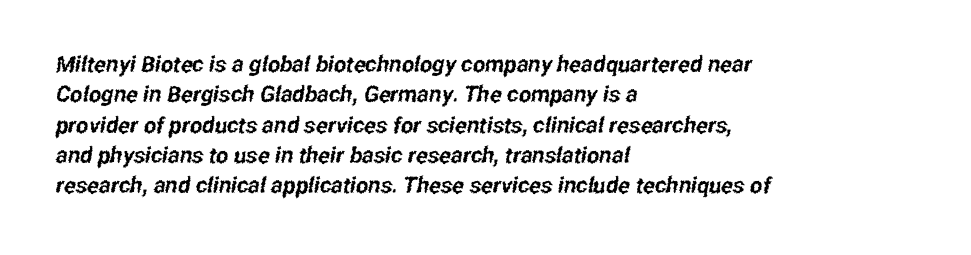
Q: Is the text underlined? A: No.
Q: How is the paragraph aligned? A: Left-aligned.
Q: Is the spacing between letters normal or unusually wide? A: Normal.
Q: Is the spacing between lines tight, normal or loose? A: Normal.
